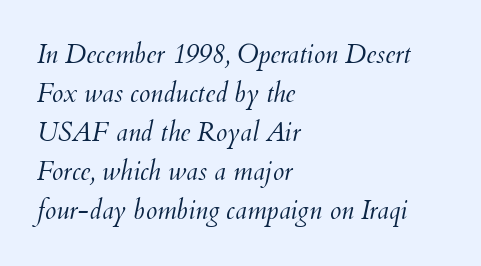
{"italic": "yes", "lean": "right", "slant_degrees": 12, "bold": "no", "underline": "no", "align": "left", "line_spacing": "normal", "line_spacing_ratio": 1.5, "letter_spacing": "normal", "letter_spacing_em": 0.0, "glyph_px": 26}
